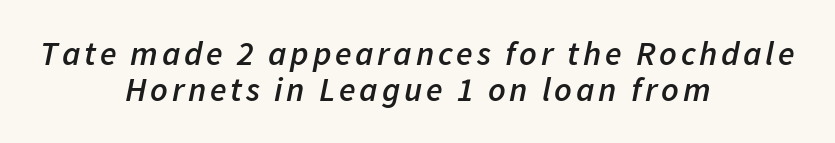
Q: Is the text bold? A: Semi-bold.
Q: Is the text italic (slanted)? A: Yes, it leans right by about 11 degrees.
Q: Is the text underlined? A: No.
Q: How is the paragraph aligned? A: Centered.
Q: Is the spacing between lines tight, normal or loose? A: Tight.
Q: Width (condensed, normal, or wide)? A: Normal.
Q: Stroke contrast? A: Low.
Q: x-height? A: Medium.
Q: Monospaced? A: No.
